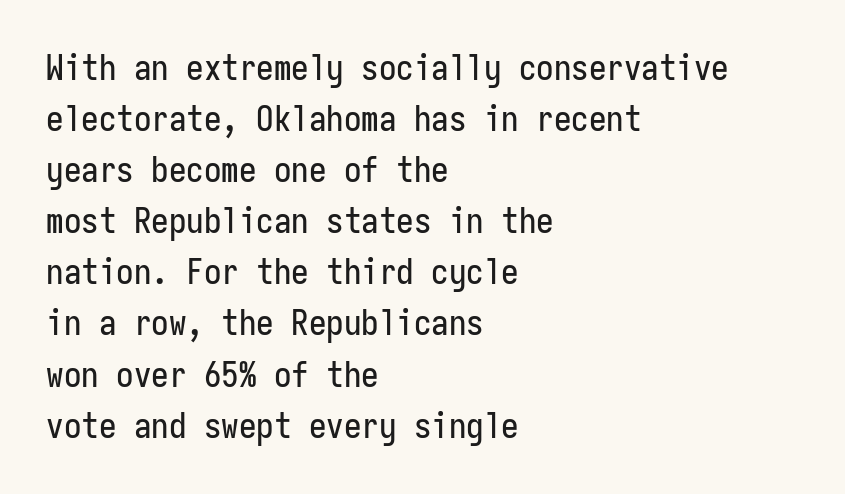
Short note: letters normally spaced. The space directly below the letters is spotless. Every row of glyphs begins at an identical x-position on the left. Note: no serifs on the glyphs. The typography opts for an upright posture over an oblique one. Monospaced: the letters line up in strict vertical columns.
